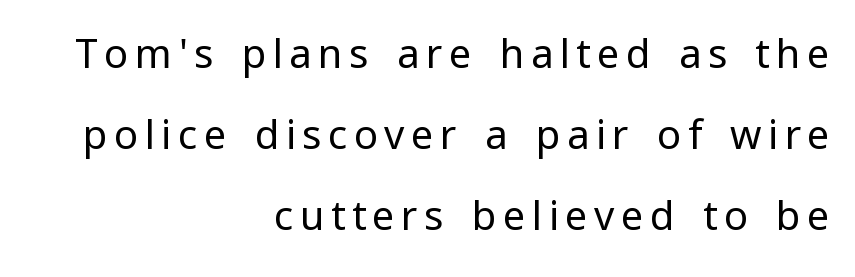
The image shows 40 px regular-weight sans-serif type, upright; set right-aligned, loose line spacing (2.03x), not underlined; low stroke contrast and a medium x-height.
